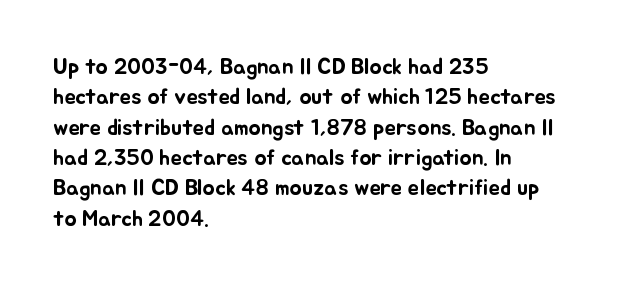
The face used here is rendered with its standard letterfit. These lines are set flush left with a ragged right edge. The glyphs are unaccompanied by any horizontal stroke below them. Normally led — the rows are evenly, conventionally spaced. Do the letters lean? They stand straight.
